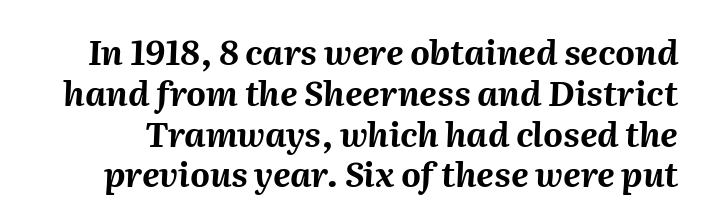
These lines carry a lot of weight — the face is fully bold. The passage shown has conventional tracking throughout. Do the characters align in a grid? No, the font is proportional. The zone under the glyphs is completely vacant.
